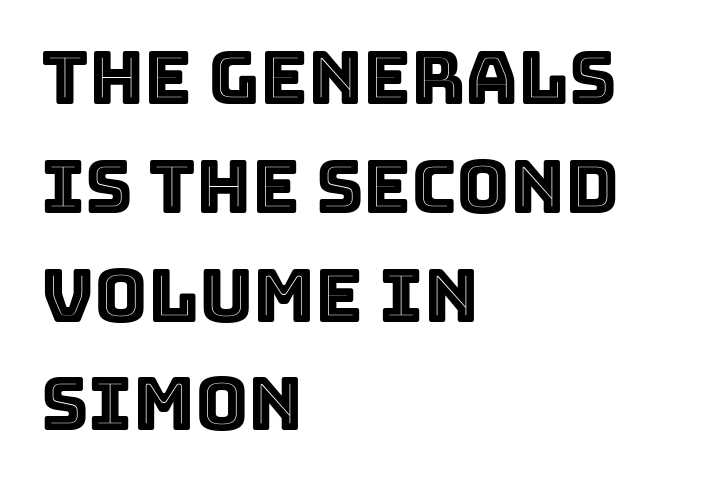
The image shows 73 px text type, upright; set left-aligned, normal line spacing (1.49x), normal letter spacing, not underlined; a large x-height.
